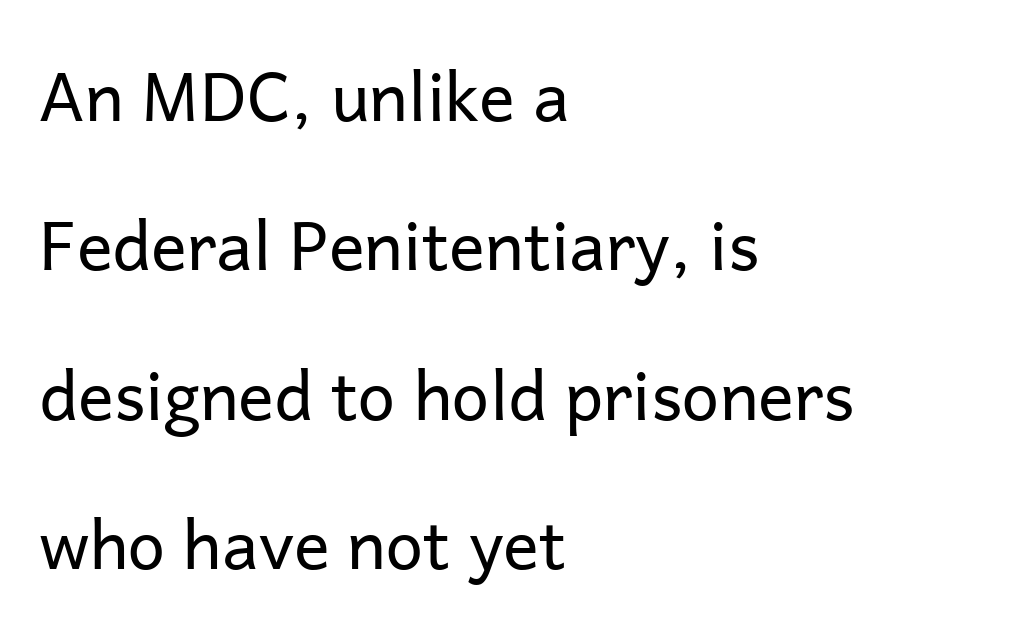
{"serif": "no", "italic": "no", "bold": "no", "weight": "regular", "width": "normal", "stroke_contrast": "low", "x_height": "medium", "monospaced": "no", "underline": "no", "align": "left", "line_spacing": "loose", "line_spacing_ratio": 2.23, "letter_spacing": "normal", "letter_spacing_em": 0.0, "glyph_px": 67}
